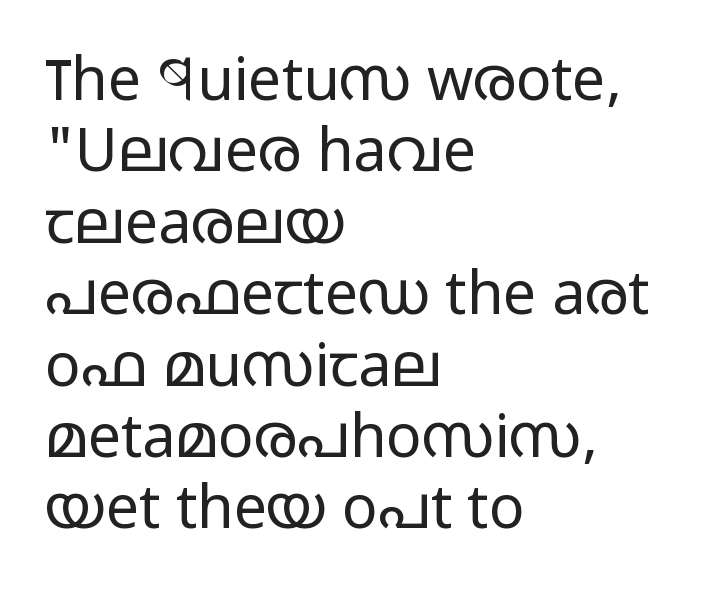
{"serif": "no", "italic": "no", "bold": "no", "weight": "light", "width": "wide", "stroke_contrast": "low", "x_height": "medium", "monospaced": "no", "underline": "no", "align": "left", "line_spacing_ratio": 1.21, "letter_spacing": "normal", "letter_spacing_em": 0.0, "glyph_px": 59}
